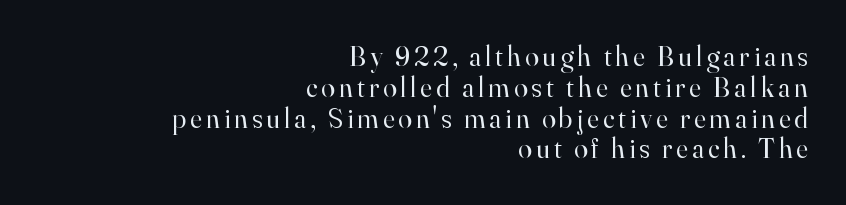
This sample is right-justified, so line beginnings fall wherever the words allow. These lines are rendered in a variable-pitch font. Bare-footed words on every line. Each new line begins almost immediately beneath the previous one. Stroke thickness stays within the range of a standard reading face or lighter.
